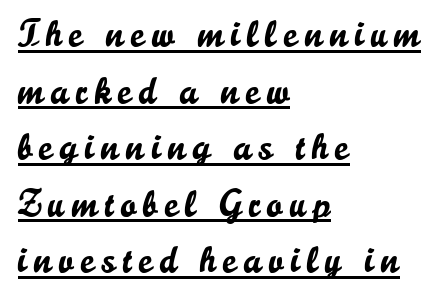
Q: Is the text italic (slanted)? A: Yes.
Q: Is the typeface a serif or a sans-serif typeface? A: Sans-serif.
Q: Is the text underlined? A: Yes.
Q: How is the paragraph aligned? A: Left-aligned.
Q: Is the spacing between lines tight, normal or loose? A: Normal.
Q: Width (condensed, normal, or wide)? A: Normal.
Q: Stroke contrast? A: Low.
Q: x-height? A: Small.
Q: Monospaced? A: No.
